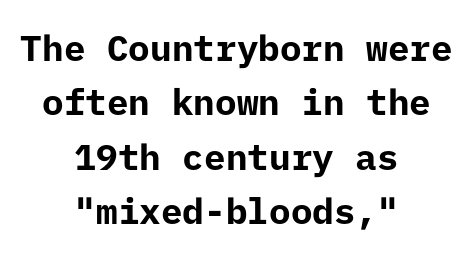
{"serif": "no", "italic": "no", "bold": "yes", "weight": "bold", "width": "normal", "stroke_contrast": "low", "x_height": "medium", "underline": "no", "align": "center", "line_spacing": "normal", "line_spacing_ratio": 1.51, "letter_spacing": "normal", "letter_spacing_em": 0.0, "glyph_px": 36}
